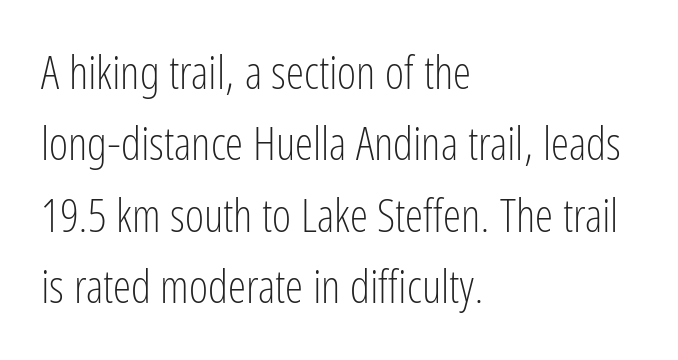
Q: Is the text bold? A: No.
Q: Is the text italic (slanted)? A: No, it is upright.
Q: Is the typeface a serif or a sans-serif typeface? A: Sans-serif.
Q: Is the text underlined? A: No.
Q: How is the paragraph aligned? A: Left-aligned.
Q: Is the spacing between letters normal or unusually wide? A: Normal.
Q: Is the spacing between lines tight, normal or loose? A: Normal.
Q: Width (condensed, normal, or wide)? A: Condensed.
Q: Stroke contrast? A: Low.
Q: x-height? A: Medium.
Q: Monospaced? A: No.
